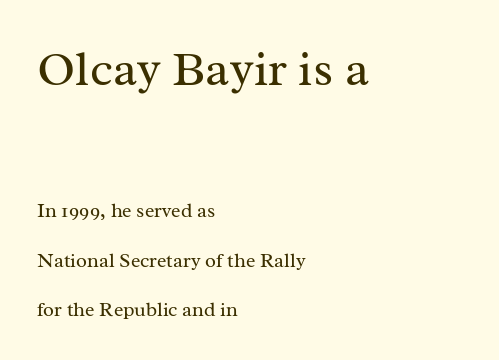
{"serif": "yes", "italic": "no", "bold": "no", "weight": "regular", "width": "normal", "stroke_contrast": "medium", "x_height": "medium", "monospaced": "no", "underline": "no", "align": "left", "line_spacing": "loose", "line_spacing_ratio": 2.47, "letter_spacing": "normal", "letter_spacing_em": 0.0, "larger_block": "first", "size_ratio": 2.45, "glyph_px": 49}
